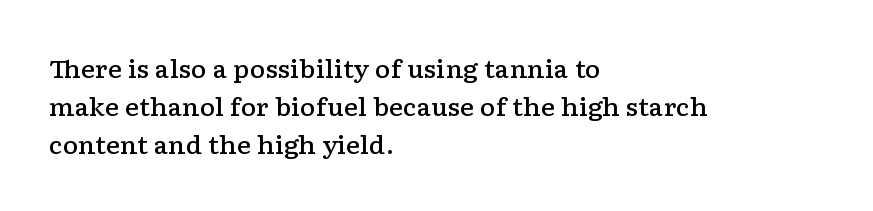
Type without underlining. The rendering keeps characters at their native spacing. It's the straight-up-and-down kind of type. Honestly, the row spacing looks completely unremarkable. One-word summary of the alignment: left. Semibold letterforms, between regular and bold.
